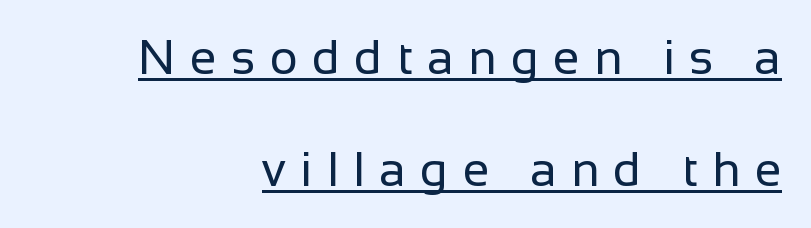
The face used here is rendered with a markedly widened letterfit. Leading is clearly above the norm, producing a sparse column. The passage shown is typeset with a sans-serif family. The rag falls on the left side of this text block. Weight: in the light-to-regular range.
